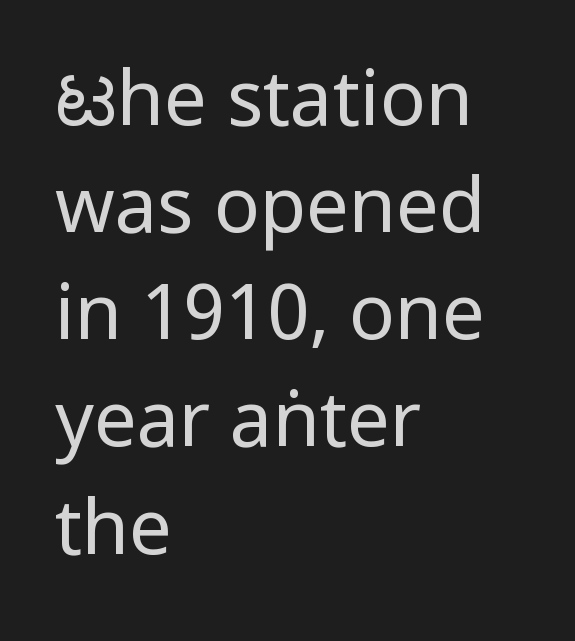
The image shows 76 px regular-weight, condensed sans-serif type, upright; set left-aligned, normal line spacing (1.41x), normal letter spacing, not underlined; low stroke contrast and a large x-height.
